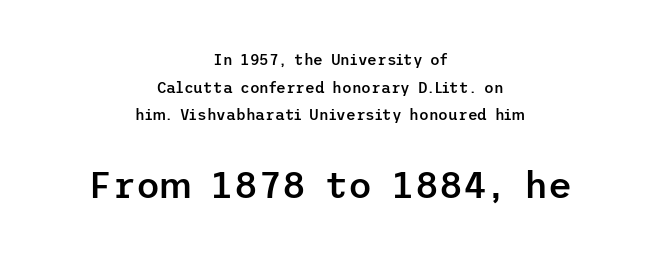
Q: Is the text bold? A: Semi-bold.
Q: Is the text italic (slanted)? A: No, it is upright.
Q: Is the typeface a serif or a sans-serif typeface? A: Sans-serif.
Q: Is the text underlined? A: No.
Q: How is the paragraph aligned? A: Centered.
Q: Is the spacing between letters normal or unusually wide? A: Normal.
Q: Which block of text is set in a larger size, the first (top) or the second (bottom)? A: The second (bottom) one.
Q: Width (condensed, normal, or wide)? A: Normal.
Q: Stroke contrast? A: Low.
Q: x-height? A: Medium.
